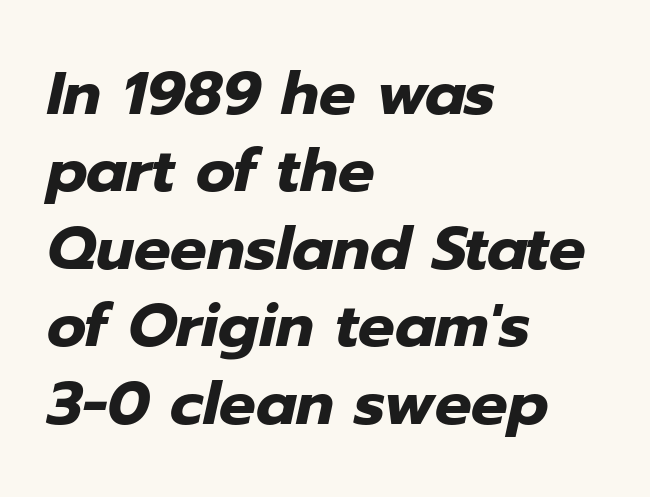
The image shows 61 px heavy type, italic (leaning right); set left-aligned, normal line spacing (1.27x), normal letter spacing, not underlined; low stroke contrast and a medium x-height.
